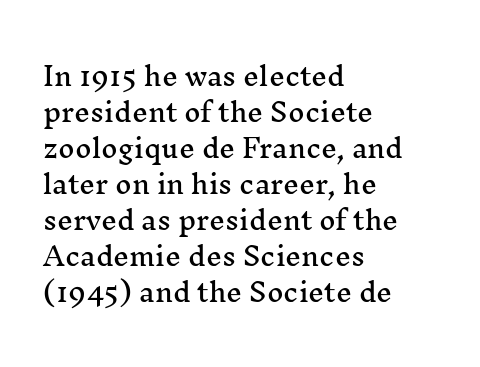
{"italic": "no", "underline": "no", "align": "left", "line_spacing": "normal", "line_spacing_ratio": 1.44, "letter_spacing": "normal", "letter_spacing_em": 0.0, "glyph_px": 25}
